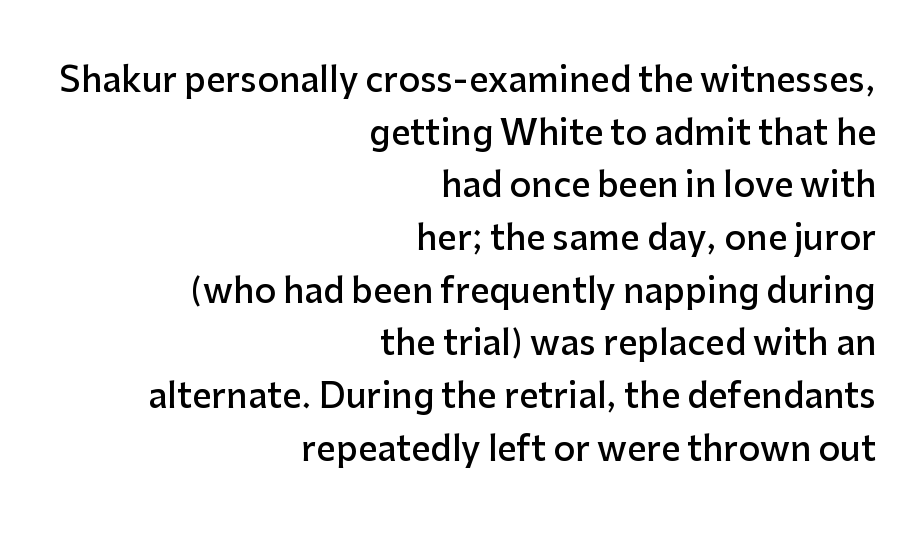
Q: Is the text bold? A: Semi-bold.
Q: Is the text italic (slanted)? A: No, it is upright.
Q: Is the typeface a serif or a sans-serif typeface? A: Sans-serif.
Q: Is the text underlined? A: No.
Q: How is the paragraph aligned? A: Right-aligned.
Q: Is the spacing between letters normal or unusually wide? A: Normal.
Q: Is the spacing between lines tight, normal or loose? A: Normal.
Q: Width (condensed, normal, or wide)? A: Normal.
Q: Stroke contrast? A: Low.
Q: x-height? A: Medium.
Q: Monospaced? A: No.
